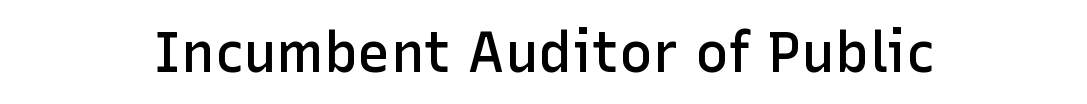
Q: Is the text bold? A: Semi-bold.
Q: Is the text italic (slanted)? A: No, it is upright.
Q: Is the typeface a serif or a sans-serif typeface? A: Sans-serif.
Q: Is the text underlined? A: No.
Q: How is the paragraph aligned? A: Centered.
Q: Is the spacing between letters normal or unusually wide? A: Normal.
Q: Width (condensed, normal, or wide)? A: Normal.
Q: Stroke contrast? A: Low.
Q: x-height? A: Medium.
Q: Monospaced? A: No.
